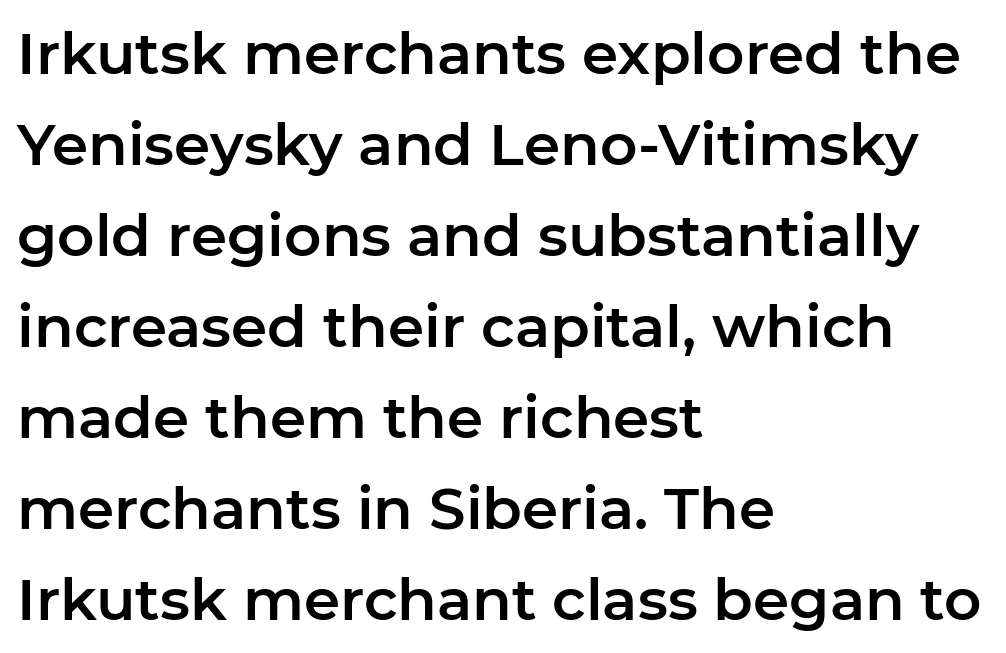
Every row of glyphs begins at an identical x-position on the left. Nope, not italic — everything's standing straight. A typesetter would call this proportional, since set widths differ per character. A sans-serif font was chosen for this passage. Bare-footed words on every line.
